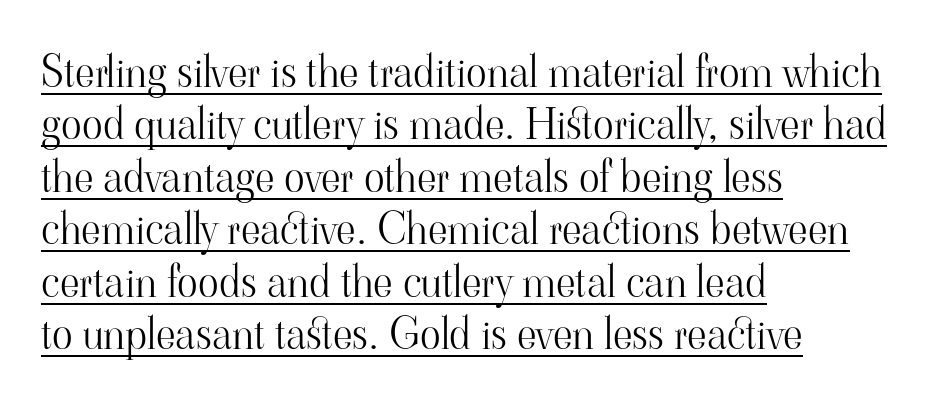
Q: Is the text bold? A: No.
Q: Is the text italic (slanted)? A: No, it is upright.
Q: Is the typeface a serif or a sans-serif typeface? A: Serif.
Q: Is the text underlined? A: Yes.
Q: How is the paragraph aligned? A: Left-aligned.
Q: Is the spacing between letters normal or unusually wide? A: Normal.
Q: Width (condensed, normal, or wide)? A: Normal.
Q: Stroke contrast? A: High.
Q: x-height? A: Small.
Q: Monospaced? A: No.
